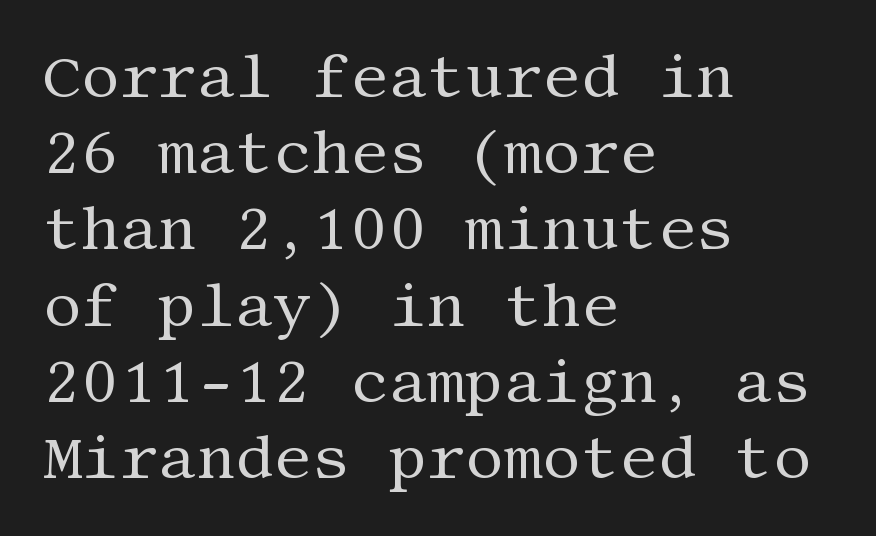
The image shows 60 px regular-weight serif type, upright; set left-aligned, normal line spacing (1.27x), normal letter spacing, not underlined; medium stroke contrast and a large x-height.
